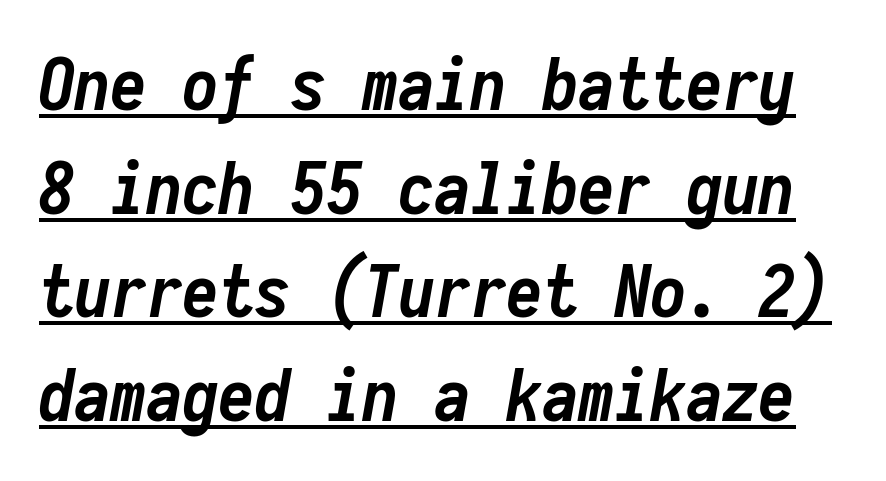
The image shows 72 px semibold, condensed type, italic (leaning right), monospaced; set normal line spacing (1.44x), normal letter spacing, underlined; low stroke contrast and a medium x-height.
